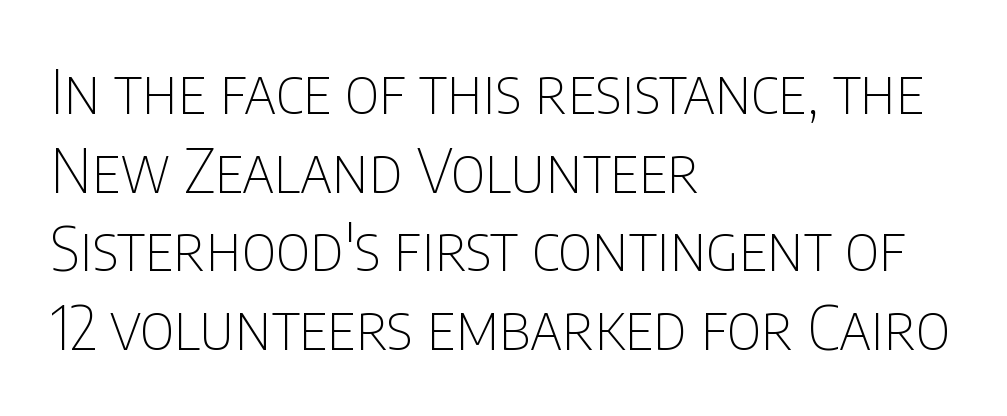
{"serif": "no", "italic": "no", "bold": "no", "weight": "thin", "width": "condensed", "stroke_contrast": "low", "x_height": "large", "monospaced": "no", "underline": "no", "align": "left", "line_spacing": "normal", "line_spacing_ratio": 1.29, "letter_spacing": "normal", "letter_spacing_em": 0.0, "glyph_px": 61}
